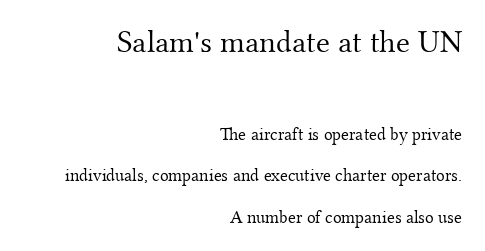
{"serif": "yes", "italic": "no", "bold": "no", "weight": "light", "width": "normal", "stroke_contrast": "medium", "x_height": "small", "monospaced": "no", "underline": "no", "align": "right", "line_spacing": "loose", "line_spacing_ratio": 2.31, "letter_spacing": "normal", "letter_spacing_em": 0.0, "larger_block": "first", "size_ratio": 1.78, "glyph_px": 32}
